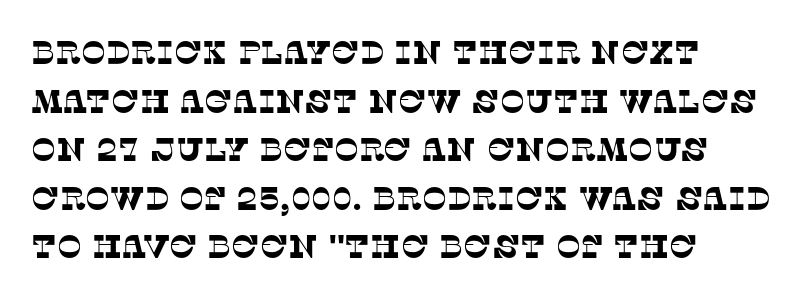
{"serif": "yes", "width": "normal", "stroke_contrast": "low", "x_height": "large", "monospaced": "no", "underline": "no", "align": "left", "line_spacing": "normal", "line_spacing_ratio": 1.47, "letter_spacing": "normal", "letter_spacing_em": 0.0, "glyph_px": 33}
